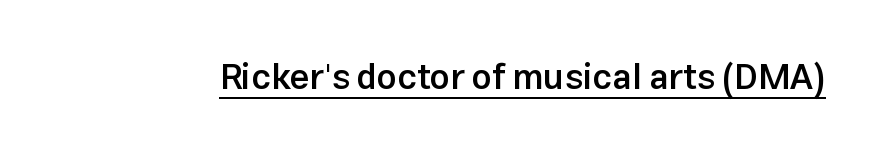
Q: Is the text bold? A: Semi-bold.
Q: Is the text italic (slanted)? A: No, it is upright.
Q: Is the typeface a serif or a sans-serif typeface? A: Sans-serif.
Q: Is the text underlined? A: Yes.
Q: Is the spacing between letters normal or unusually wide? A: Normal.
Q: Width (condensed, normal, or wide)? A: Normal.
Q: Stroke contrast? A: Low.
Q: x-height? A: Medium.
Q: Monospaced? A: No.
